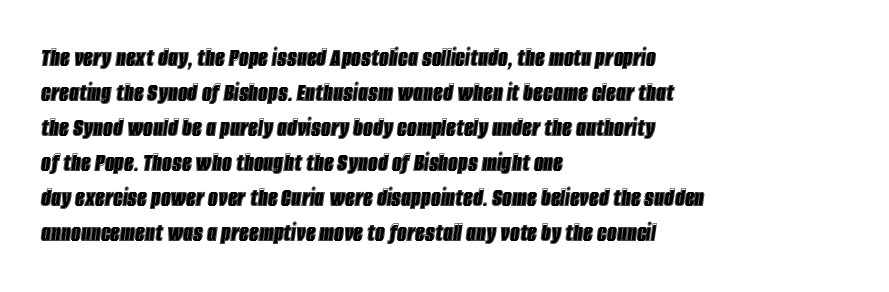
Q: Is the text italic (slanted)? A: Yes, it leans right by about 8 degrees.
Q: Is the text underlined? A: No.
Q: How is the paragraph aligned? A: Left-aligned.
Q: Is the spacing between letters normal or unusually wide? A: Normal.
Q: Is the spacing between lines tight, normal or loose? A: Normal.
